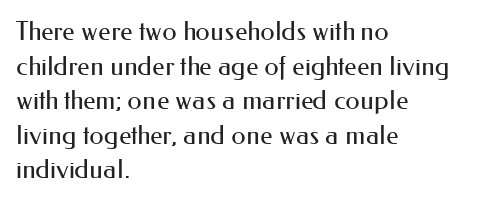
No chunkiness to these letters — they're not bold. A classic flush-left, rag-right setting is used for this passage. One glance says typical: line gaps are just what's usual. The letters sit at their default tracking, neither squeezed nor spread.
